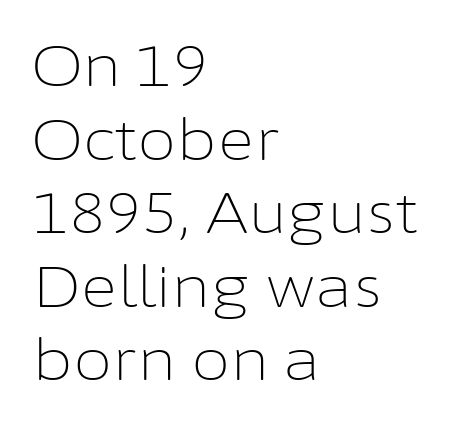
To sum up the face: it is a sans, with no serifs. Glance below the letters and you will spot only blank space. The typeface has the unassuming heft of standard copy or less. Note the varied advance widths — an 'i' is clearly narrower than an 'm'. The passage shown has conventional tracking throughout. One-word summary of the alignment: left.
